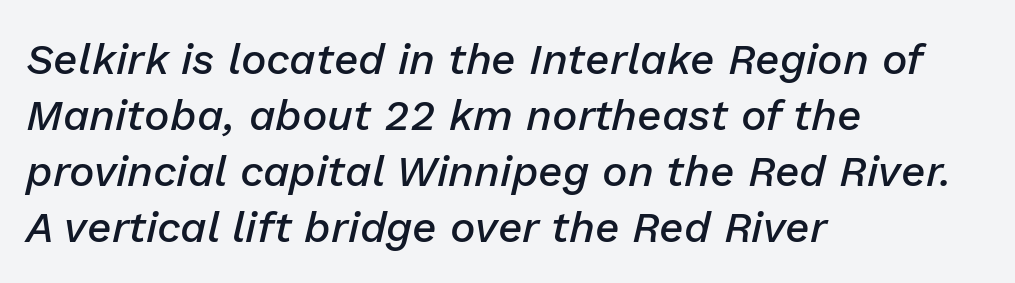
{"italic": "yes", "lean": "right", "slant_degrees": 13, "bold": "semi", "weight": "semibold", "width": "normal", "stroke_contrast": "low", "x_height": "medium", "monospaced": "no", "underline": "no", "align": "left", "line_spacing": "normal", "line_spacing_ratio": 1.3, "letter_spacing": "normal", "letter_spacing_em": 0.0, "glyph_px": 43}
